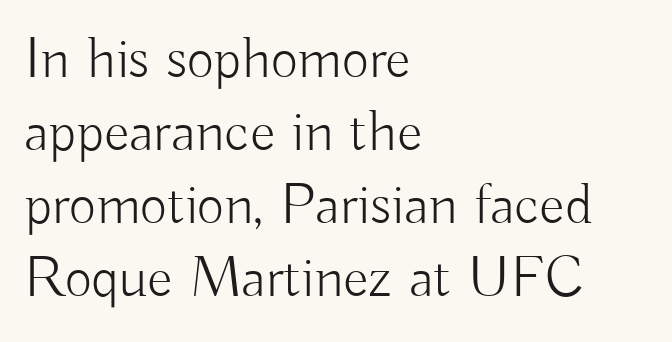
{"serif": "no", "italic": "no", "bold": "no", "weight": "light", "width": "normal", "stroke_contrast": "low", "x_height": "small", "monospaced": "no", "underline": "no", "align": "left", "line_spacing_ratio": 1.24, "letter_spacing": "normal", "letter_spacing_em": 0.0, "glyph_px": 59}
